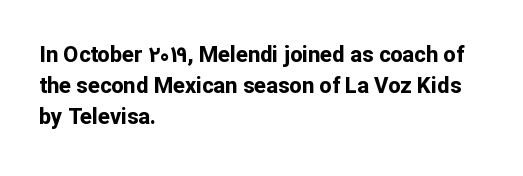
Ordinary non-slanted type is in use. The space between consecutive lines is moderate. The strokes are fattened all the way to bold. No extra tracking has been applied to these lines. Quick note: underline off. The typesetter chose a ragged-right arrangement here.
